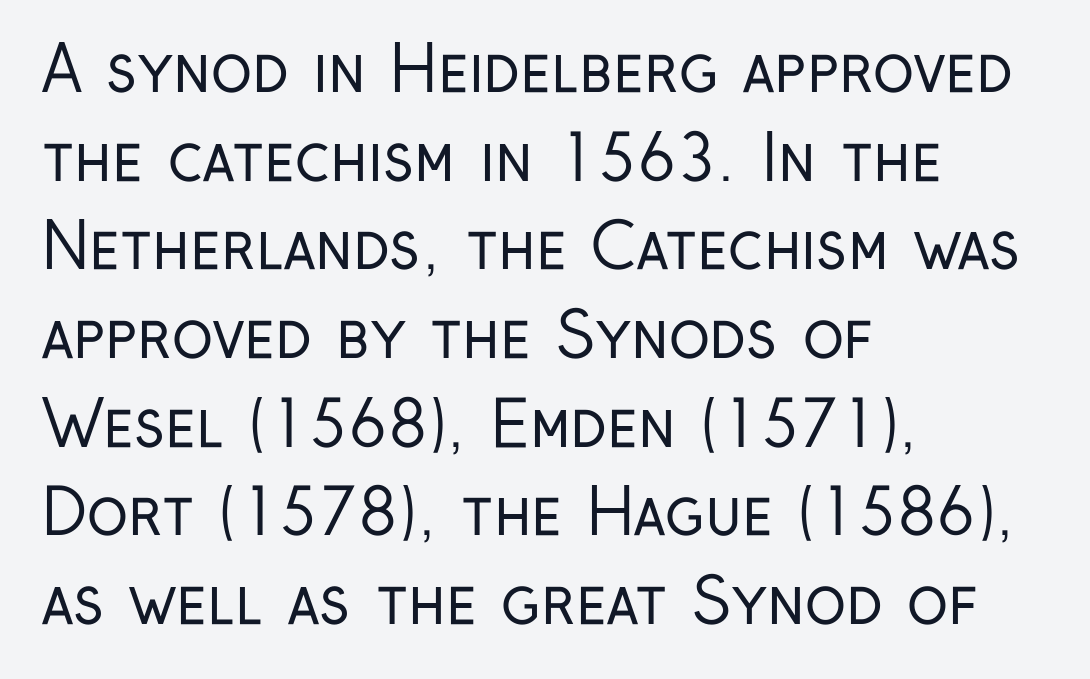
Q: Is the text bold? A: No.
Q: Is the text italic (slanted)? A: No, it is upright.
Q: Is the typeface a serif or a sans-serif typeface? A: Sans-serif.
Q: Is the text underlined? A: No.
Q: How is the paragraph aligned? A: Left-aligned.
Q: Is the spacing between letters normal or unusually wide? A: Normal.
Q: Is the spacing between lines tight, normal or loose? A: Normal.
Q: Width (condensed, normal, or wide)? A: Condensed.
Q: Stroke contrast? A: Low.
Q: x-height? A: Medium.
Q: Monospaced? A: No.
